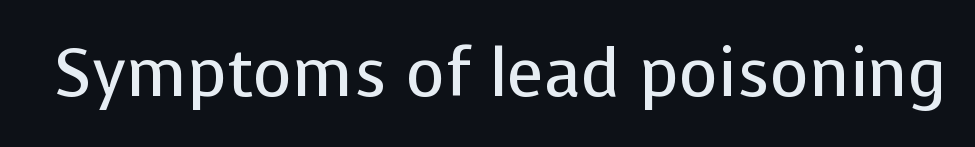
{"serif": "no", "italic": "no", "bold": "no", "weight": "regular", "width": "normal", "stroke_contrast": "low", "x_height": "medium", "monospaced": "no", "underline": "no", "letter_spacing": "normal", "letter_spacing_em": 0.0, "glyph_px": 67}
